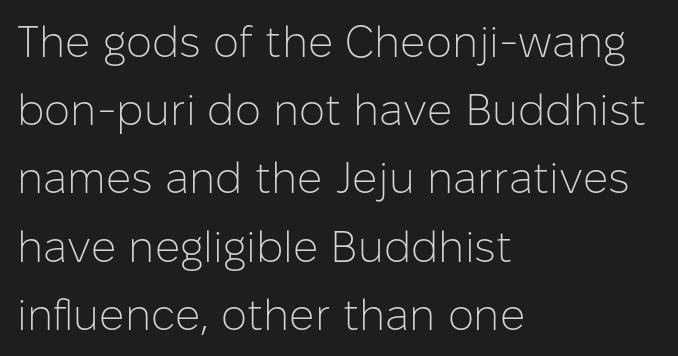
The image shows 44 px light sans-serif type, upright; set left-aligned, normal line spacing (1.55x), normal letter spacing, not underlined; low stroke contrast and a medium x-height.
